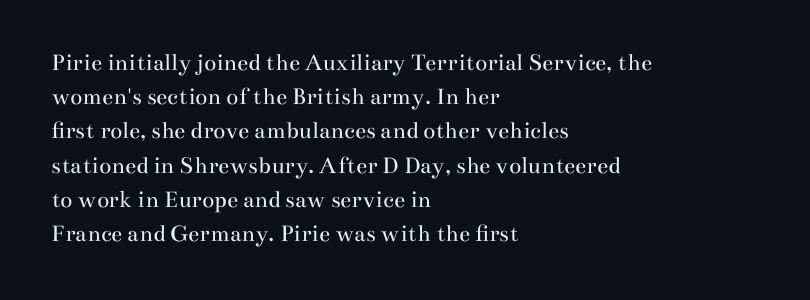
The area under the type is left untouched. A roman cut, with each character standing at attention. Observe the ordinary spacing: letters are neighbours, not strangers. Notice how the passage keeps a crisp vertical edge on the left only.
